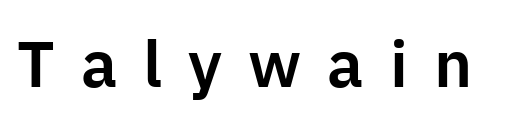
The letterforms stand isolated, each surrounded by extra space. Serifs: no, the terminals of the letterforms are clean. Proportional: the letters do not fall into vertical columns. Descenders hang freely into open space. Posture: vertical.
